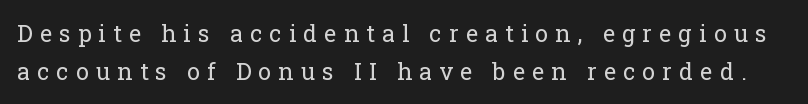
Words appear elongated and porous because spacing is wide. Summary of weight: not heavy and not bold. The space directly below the letters is spotless. Interline gaps are of average width in this sample. Does the lettering tilt? It doesn't — this is upright.
